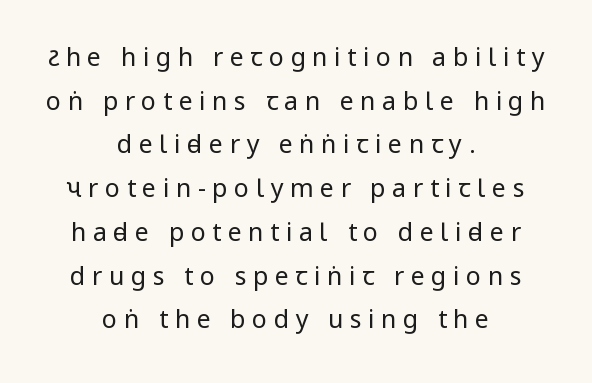
{"italic": "no", "bold": "no", "underline": "no", "align": "center", "line_spacing_ratio": 1.75, "letter_spacing": "wide", "letter_spacing_em": 0.26, "glyph_px": 25}
